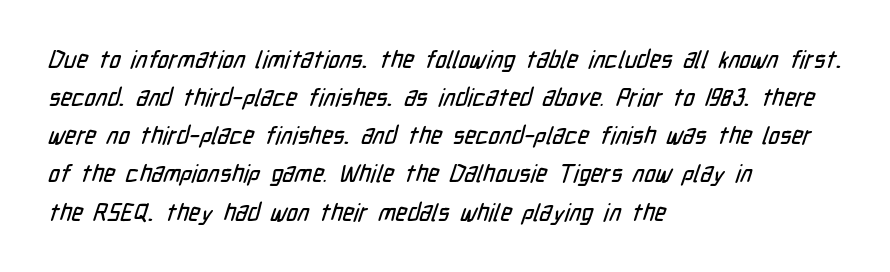
The image shows 24 px text type; set left-aligned, normal line spacing (1.59x), normal letter spacing, not underlined.
